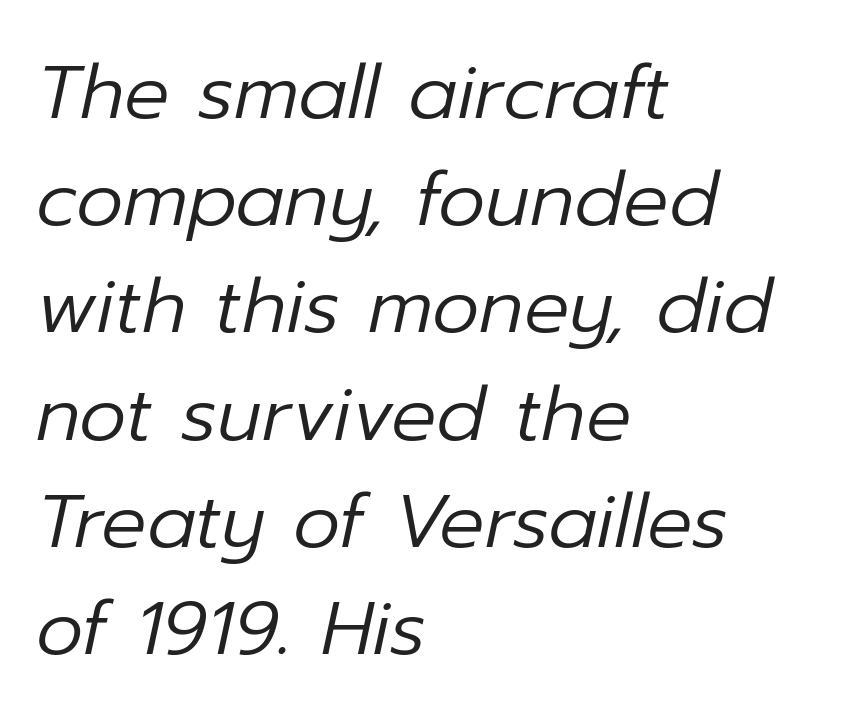
Varying glyph widths throughout — classic text-font behaviour. One-word summary of the alignment: left. A clean baseline with only descenders dipping below it. You can tell it's italic because the verticals aren't actually vertical. Notice how descenders clear the ascenders below comfortably — that's standard leading. The passage shown has conventional tracking throughout.
